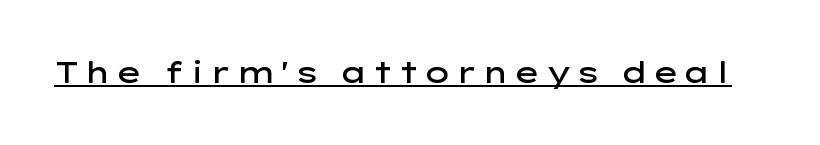
The image shows 29 px semibold, wide sans-serif type, upright; set underlined; low stroke contrast and a medium x-height.
